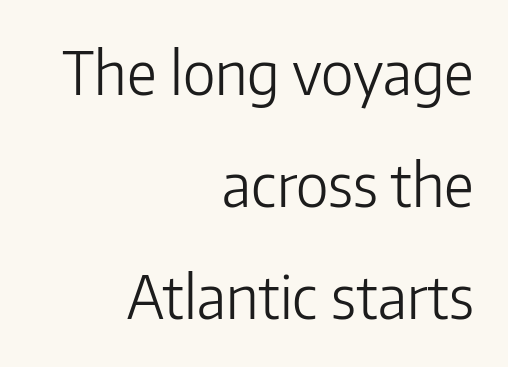
{"serif": "no", "italic": "no", "bold": "no", "weight": "light", "width": "normal", "stroke_contrast": "low", "x_height": "medium", "monospaced": "no", "underline": "no", "align": "right", "line_spacing": "loose", "line_spacing_ratio": 1.9, "letter_spacing": "normal", "letter_spacing_em": 0.0, "glyph_px": 59}
